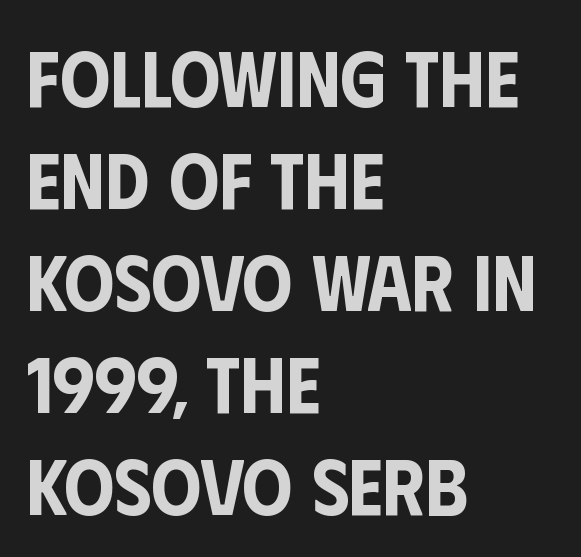
Clear beneath every line of the passage. Grotesque or geometric, the face here clearly has no serifs. Varying glyph widths throughout — classic text-font behaviour. Is the letter spacing exaggerated? No — it looks like the ordinary default. The leading is moderate, giving the passage an even texture. Does the copy run flush right? No — it runs flush left.
